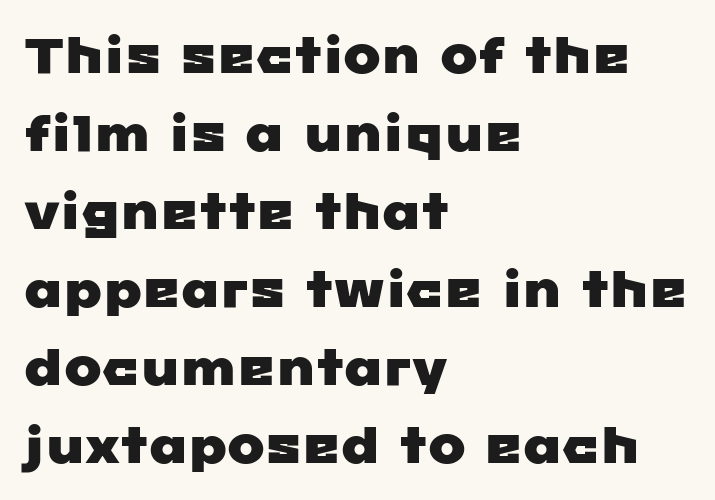
The image shows 50 px wide sans-serif type; set left-aligned, normal line spacing (1.56x), normal letter spacing, not underlined; low stroke contrast and a medium x-height.
